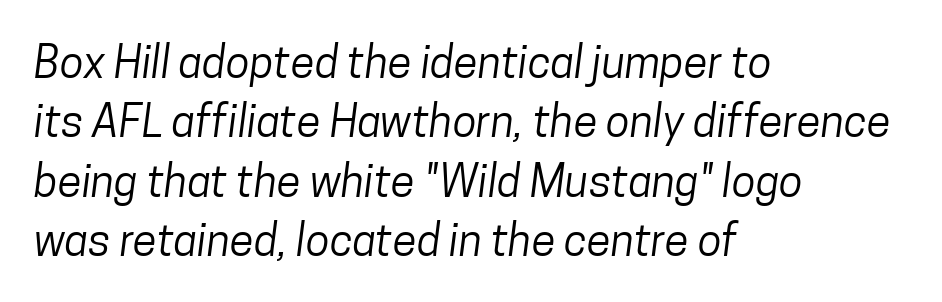
The image shows 44 px regular-weight, condensed sans-serif type; set left-aligned, normal line spacing (1.35x), normal letter spacing, not underlined; low stroke contrast and a medium x-height.
